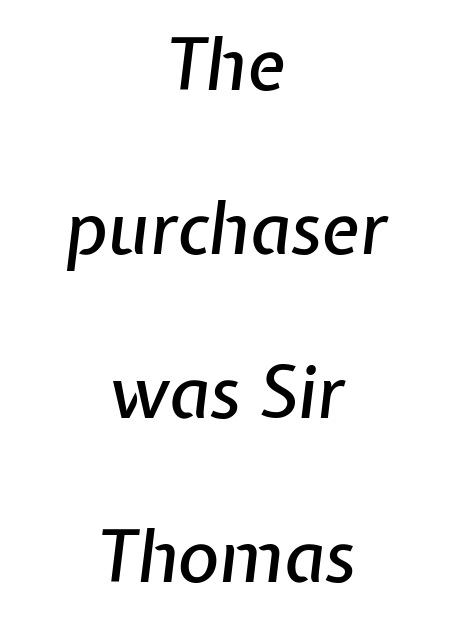
The image shows 71 px text type, italic (leaning right); set centered, loose line spacing (2.31x), normal letter spacing, not underlined; low stroke contrast and a medium x-height.
